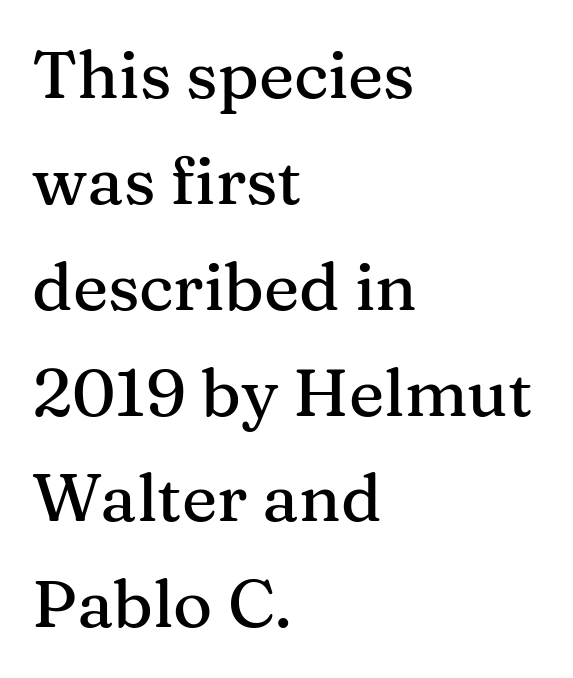
Examine the stroke ends and you'll spot serifs. Line starts are locked; line ends wander. Each row of text sits above clean, open space. A typesetter would call this zero additional tracking.
